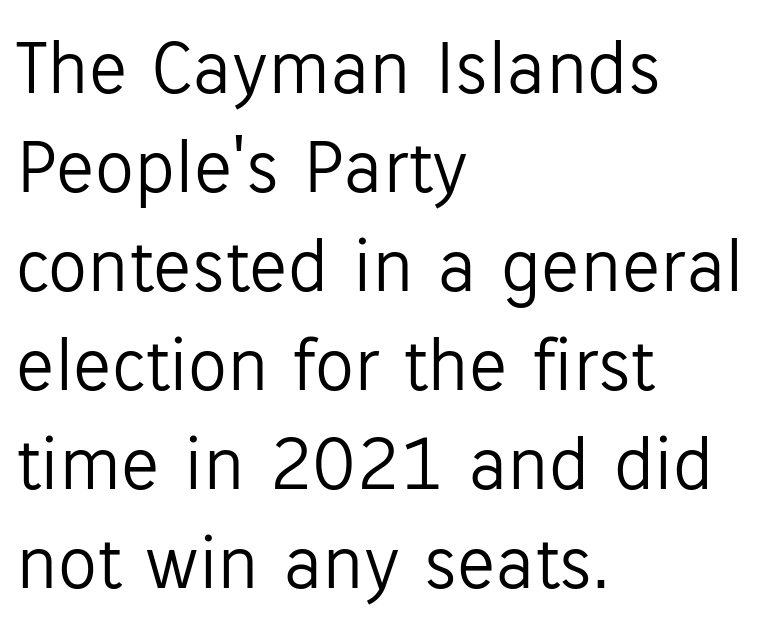
Q: Is the text bold? A: No.
Q: Is the text italic (slanted)? A: No, it is upright.
Q: Is the typeface a serif or a sans-serif typeface? A: Sans-serif.
Q: Is the text underlined? A: No.
Q: How is the paragraph aligned? A: Left-aligned.
Q: Is the spacing between letters normal or unusually wide? A: Normal.
Q: Is the spacing between lines tight, normal or loose? A: Normal.
Q: Width (condensed, normal, or wide)? A: Normal.
Q: Stroke contrast? A: Low.
Q: x-height? A: Medium.
Q: Monospaced? A: No.
